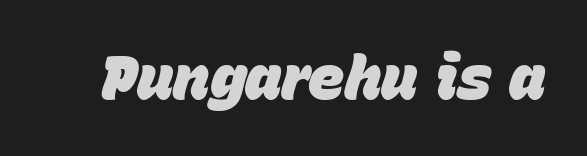
{"italic": "yes", "lean": "right", "slant_degrees": 15, "bold": "yes", "weight": "heavy", "width": "normal", "stroke_contrast": "low", "x_height": "large", "monospaced": "no", "underline": "no", "letter_spacing": "normal", "letter_spacing_em": 0.0, "glyph_px": 61}
